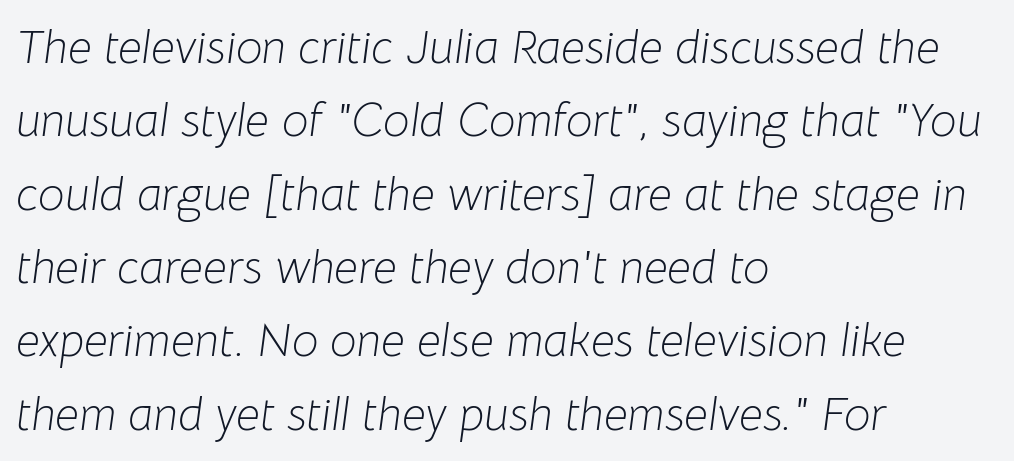
{"italic": "yes", "lean": "right", "slant_degrees": 8, "bold": "no", "weight": "light", "width": "normal", "stroke_contrast": "low", "x_height": "medium", "monospaced": "no", "underline": "no", "align": "left", "line_spacing": "normal", "line_spacing_ratio": 1.56, "letter_spacing": "normal", "letter_spacing_em": 0.0, "glyph_px": 47}
